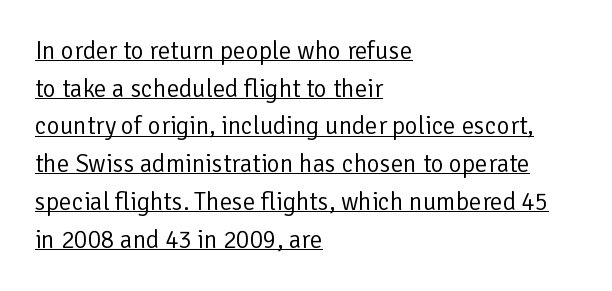
The image shows 25 px text type, upright; set left-aligned, normal line spacing (1.51x), normal letter spacing, underlined.
